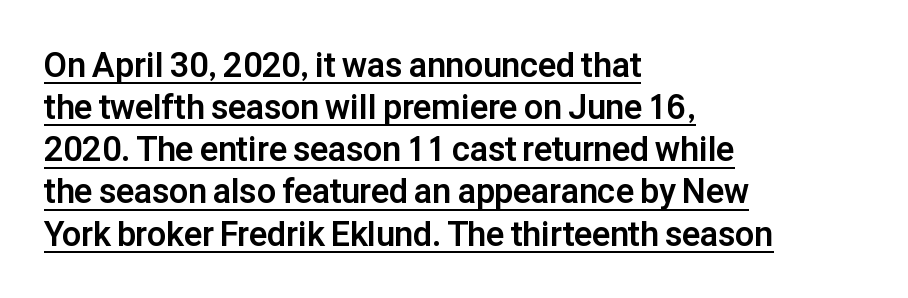
The font's upright variant was chosen for this text. Set as a true bold cut, around the 700 mark. Each letter keeps its own natural width here, so spacing adapts to shape. The typesetter chose a ragged-right arrangement here. Letter spacing: default.
